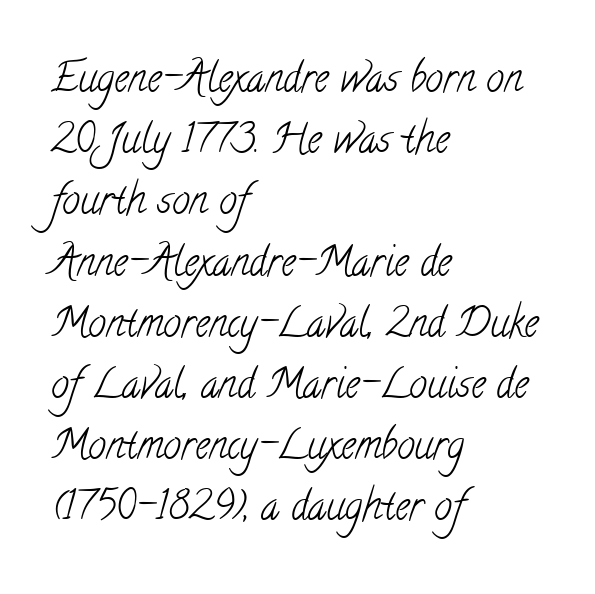
The image shows 40 px light, condensed serif type; set left-aligned, normal line spacing (1.53x), normal letter spacing, not underlined; low stroke contrast and a small x-height.
